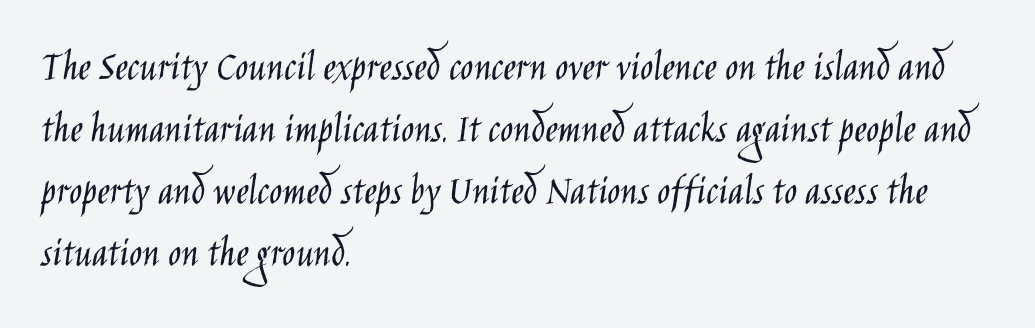
{"serif": "no", "bold": "no", "weight": "light", "width": "condensed", "stroke_contrast": "low", "x_height": "large", "monospaced": "no", "underline": "no", "align": "left", "line_spacing": "normal", "line_spacing_ratio": 1.44, "letter_spacing": "normal", "letter_spacing_em": 0.0, "glyph_px": 43}
